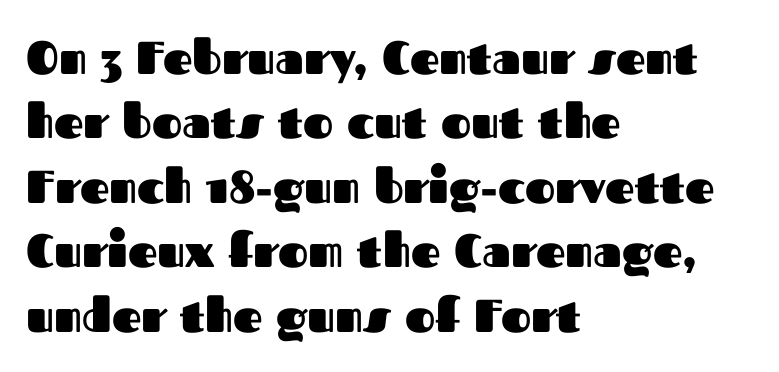
The rendering anchors every line to the left-hand side. The passage shown is not underscored anywhere. The letters stand upright; this is a roman face. Each word holds together tightly as a unit, with standard inter-letter gaps.
